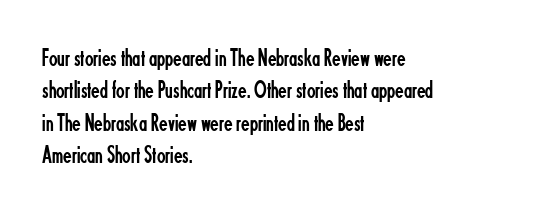
Q: Is the text bold? A: No.
Q: Is the text italic (slanted)? A: No, it is upright.
Q: Is the text underlined? A: No.
Q: How is the paragraph aligned? A: Left-aligned.
Q: Is the spacing between letters normal or unusually wide? A: Normal.
Q: Is the spacing between lines tight, normal or loose? A: Normal.
